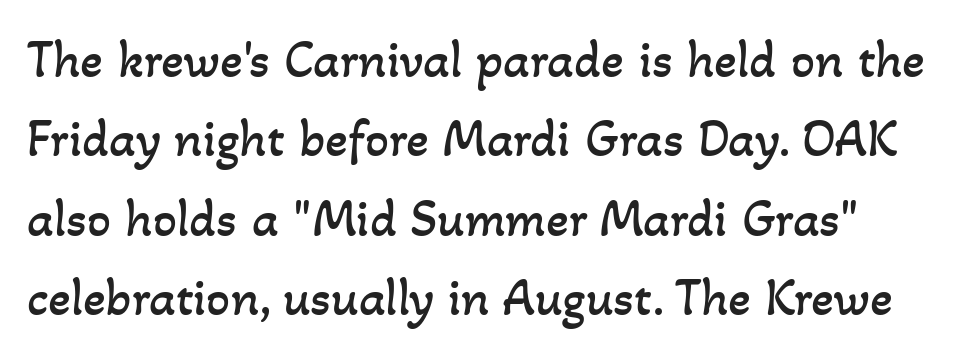
Q: Is the text bold? A: No.
Q: Is the text underlined? A: No.
Q: Is the spacing between letters normal or unusually wide? A: Normal.
Q: Is the spacing between lines tight, normal or loose? A: Normal.
Q: Width (condensed, normal, or wide)? A: Normal.
Q: Stroke contrast? A: Low.
Q: x-height? A: Small.
Q: Monospaced? A: No.
